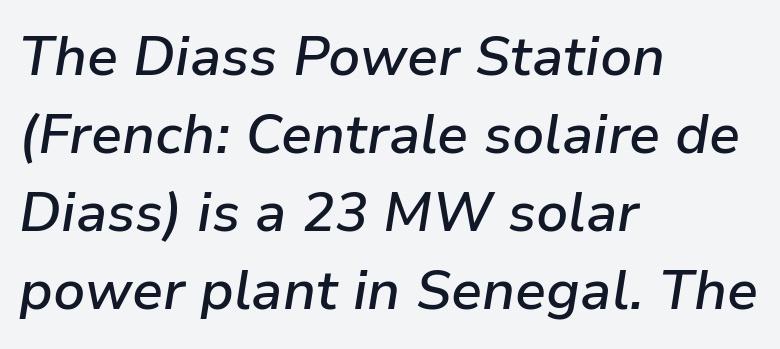
The image shows 55 px semibold type, italic (leaning right); set left-aligned, normal line spacing (1.42x), normal letter spacing, not underlined; low stroke contrast and a medium x-height.
